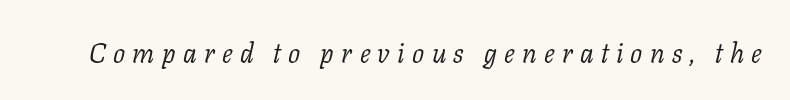
Q: Is the text bold? A: No.
Q: Is the text italic (slanted)? A: Yes, it leans right by about 11 degrees.
Q: Is the text underlined? A: No.
Q: Is the spacing between letters normal or unusually wide? A: Unusually wide.
